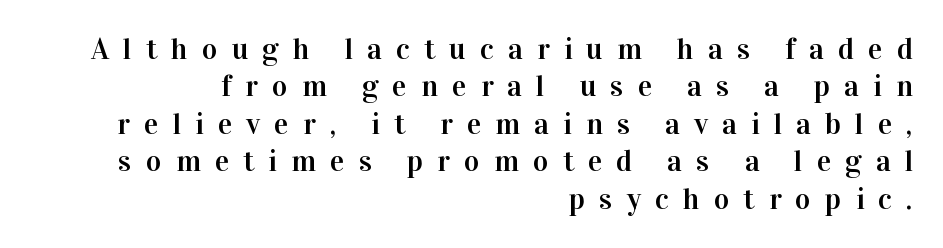
{"serif": "yes", "italic": "no", "width": "normal", "stroke_contrast": "high", "x_height": "medium", "monospaced": "no", "underline": "no", "align": "right", "line_spacing": "normal", "line_spacing_ratio": 1.25, "letter_spacing": "wide", "letter_spacing_em": 0.47, "glyph_px": 30}
